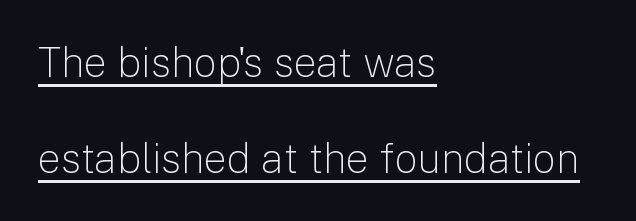
The image shows 41 px light sans-serif type, upright; set left-aligned, loose line spacing (2.33x), normal letter spacing, underlined; low stroke contrast and a medium x-height.
